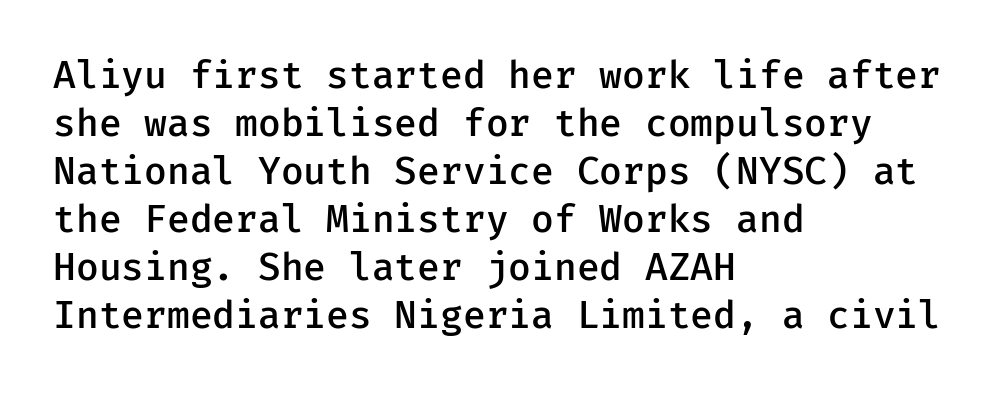
The image shows 37 px semibold sans-serif type, upright, monospaced; set left-aligned, normal line spacing (1.3x), normal letter spacing, not underlined; low stroke contrast and a medium x-height.
